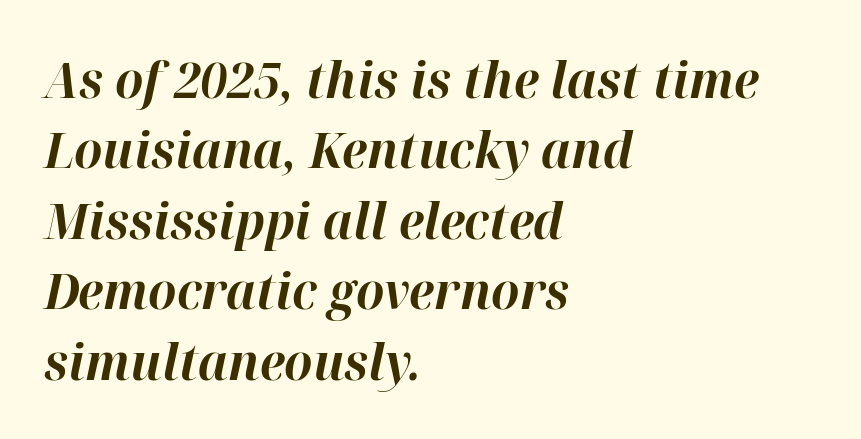
{"italic": "yes", "lean": "right", "slant_degrees": 12, "bold": "yes", "weight": "bold", "width": "normal", "stroke_contrast": "high", "x_height": "medium", "monospaced": "no", "underline": "no", "align": "left", "line_spacing": "normal", "line_spacing_ratio": 1.41, "letter_spacing": "normal", "letter_spacing_em": 0.0, "glyph_px": 50}
